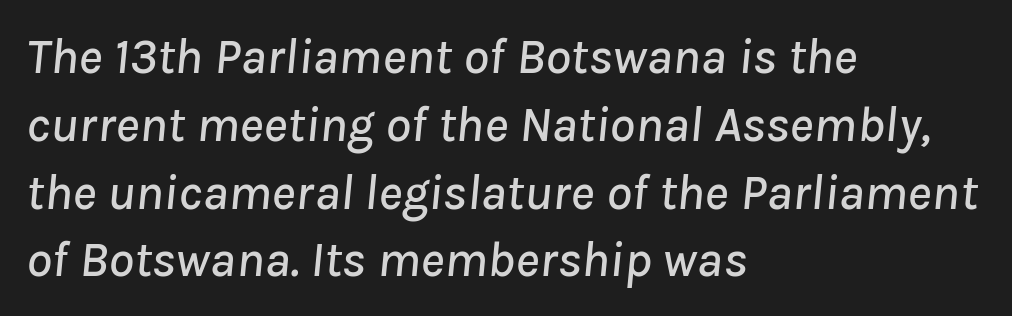
The line-height multiplier appears to be the usual default. No word sits above an underline. Caption: standard tracking, unaltered. The rendering applies a slant to the glyphs. If you drew a ruler down the left edge, every line would touch it.
